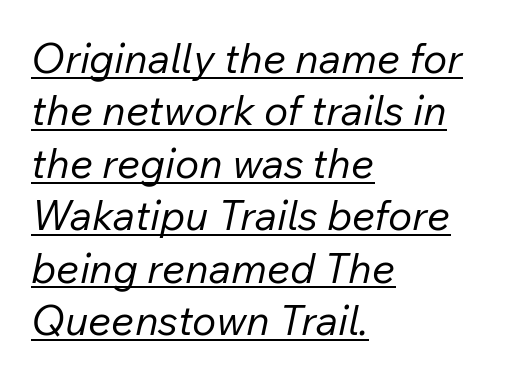
The image shows 41 px regular-weight type, italic (leaning right); set left-aligned, normal line spacing (1.28x), normal letter spacing, underlined; low stroke contrast and a medium x-height.
